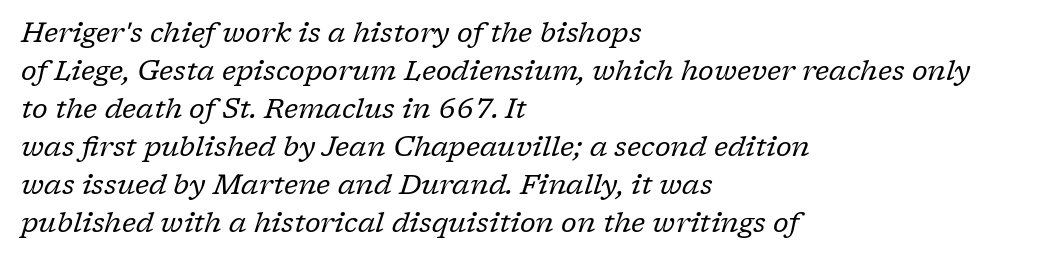
{"serif": "yes", "italic": "yes", "lean": "right", "slant_degrees": 17, "bold": "no", "weight": "regular", "width": "normal", "stroke_contrast": "low", "x_height": "medium", "monospaced": "no", "underline": "no", "align": "left", "line_spacing": "normal", "line_spacing_ratio": 1.36, "letter_spacing": "normal", "letter_spacing_em": 0.0, "glyph_px": 28}
